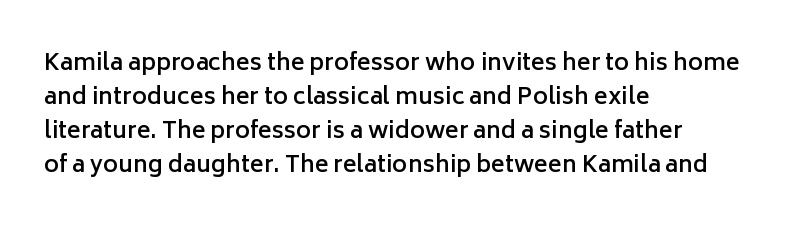
{"italic": "no", "bold": "semi", "underline": "no", "align": "left", "line_spacing": "normal", "line_spacing_ratio": 1.48, "letter_spacing": "normal", "letter_spacing_em": 0.0, "glyph_px": 23}
